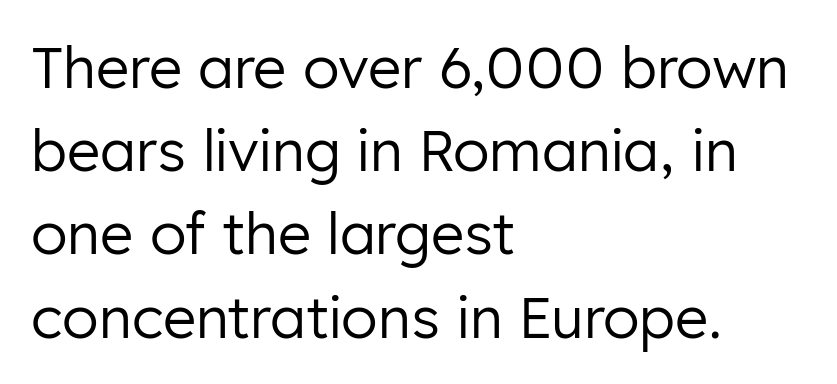
Q: Is the text bold? A: No.
Q: Is the text italic (slanted)? A: No, it is upright.
Q: Is the typeface a serif or a sans-serif typeface? A: Sans-serif.
Q: Is the text underlined? A: No.
Q: How is the paragraph aligned? A: Left-aligned.
Q: Is the spacing between letters normal or unusually wide? A: Normal.
Q: Is the spacing between lines tight, normal or loose? A: Normal.
Q: Width (condensed, normal, or wide)? A: Normal.
Q: Stroke contrast? A: Low.
Q: x-height? A: Medium.
Q: Monospaced? A: No.
